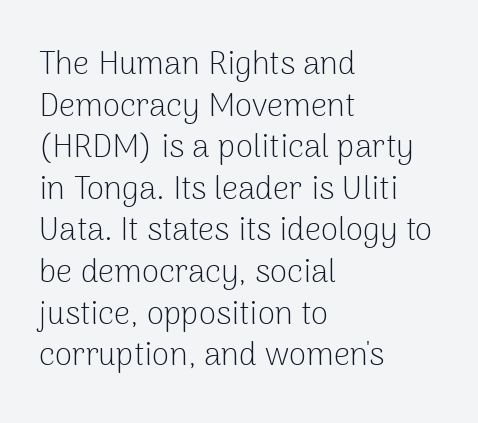
{"serif": "no", "italic": "no", "bold": "no", "weight": "light", "width": "normal", "stroke_contrast": "low", "x_height": "medium", "monospaced": "no", "underline": "no", "align": "left", "line_spacing": "normal", "line_spacing_ratio": 1.3, "letter_spacing": "normal", "letter_spacing_em": 0.0, "glyph_px": 32}
